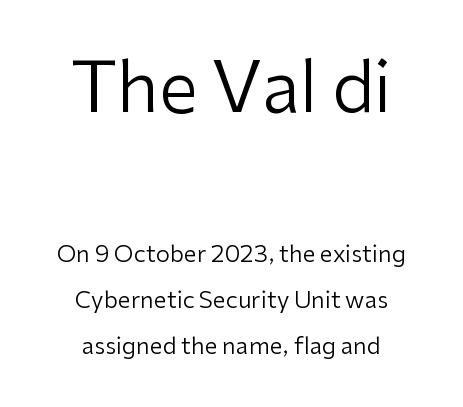
{"serif": "no", "italic": "no", "bold": "no", "weight": "regular", "width": "normal", "stroke_contrast": "low", "x_height": "medium", "monospaced": "no", "underline": "no", "align": "center", "line_spacing": "loose", "line_spacing_ratio": 2.01, "letter_spacing": "normal", "letter_spacing_em": 0.0, "larger_block": "first", "size_ratio": 3.04, "glyph_px": 70}
